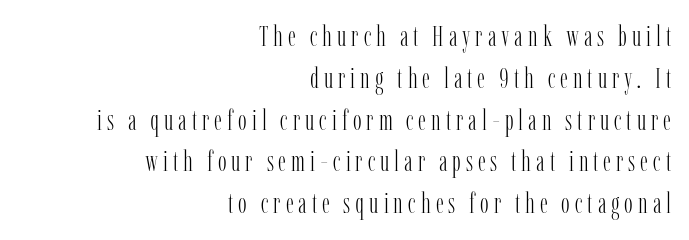
The image shows 29 px light, condensed serif type, upright; set right-aligned, normal line spacing (1.44x), not underlined; low stroke contrast and a medium x-height.
